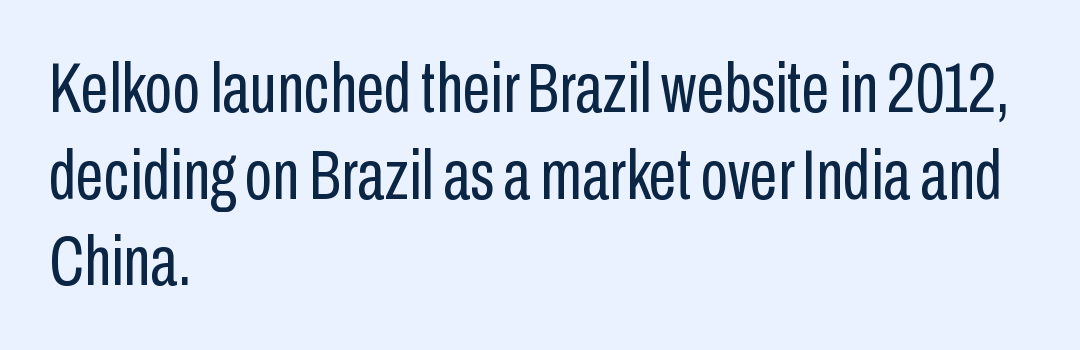
{"serif": "no", "italic": "no", "bold": "no", "weight": "regular", "width": "condensed", "stroke_contrast": "low", "x_height": "medium", "monospaced": "no", "underline": "no", "align": "left", "line_spacing_ratio": 1.22, "letter_spacing": "normal", "letter_spacing_em": 0.0, "glyph_px": 71}
